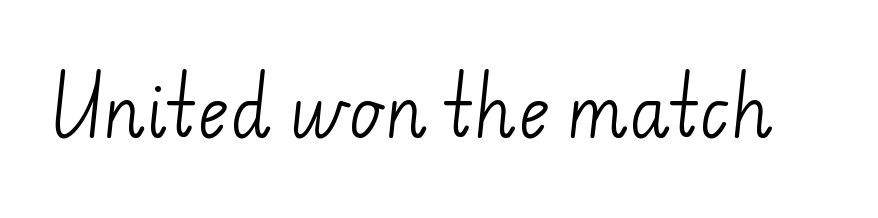
{"serif": "no", "bold": "no", "weight": "light", "width": "normal", "stroke_contrast": "low", "x_height": "small", "monospaced": "no", "underline": "no", "letter_spacing": "normal", "letter_spacing_em": 0.0, "glyph_px": 68}
